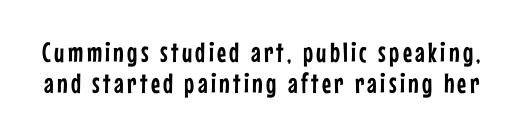
The image shows 28 px condensed sans-serif type, upright; set tight line spacing (1.11x), not underlined; low stroke contrast and a medium x-height.
